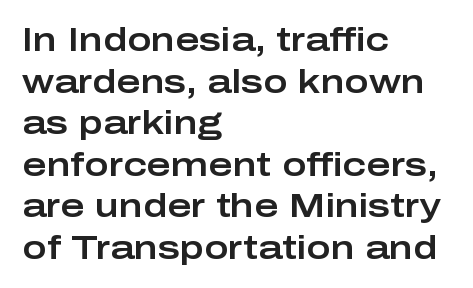
Letters rest on an invisible, unmarked baseline. Caption: multi-line text, flush left, ragged right. Tracking value appears to be zero — textbook default spacing. Each letter keeps its own natural width here, so spacing adapts to shape. What's the leading like? Ordinary, nothing unusual. You can tell from the bare stems that sans-serif type was used.
